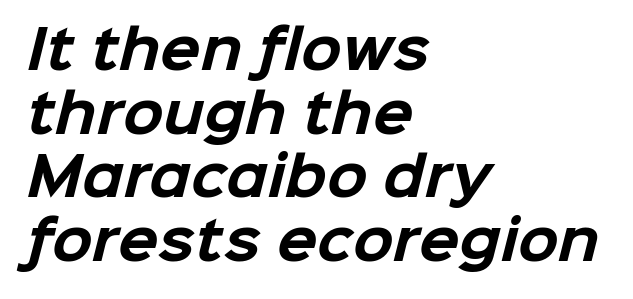
The image shows 53 px bold sans-serif type; set left-aligned, line spacing 1.2x, normal letter spacing, not underlined; low stroke contrast and a medium x-height.
